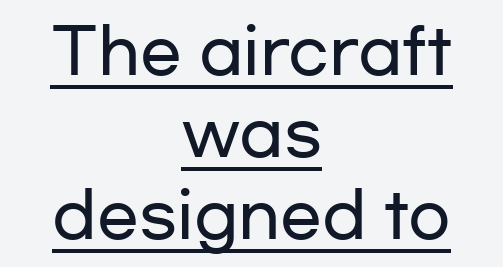
Grotesque or geometric, the face here clearly has no serifs. Italic: no, the glyphs are upright roman. Letter spacing: default. This sample has the flowing, uneven cadence of proportional lettering. The face used here appears with an underline applied.
